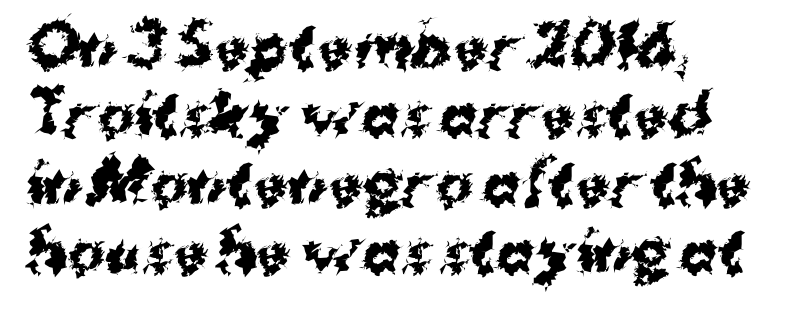
Q: Is the text bold? A: Yes.
Q: Is the text italic (slanted)? A: Yes.
Q: Is the typeface a serif or a sans-serif typeface? A: Sans-serif.
Q: Is the text underlined? A: No.
Q: How is the paragraph aligned? A: Left-aligned.
Q: Is the spacing between letters normal or unusually wide? A: Normal.
Q: Width (condensed, normal, or wide)? A: Normal.
Q: Stroke contrast? A: Medium.
Q: x-height? A: Medium.
Q: Monospaced? A: No.
